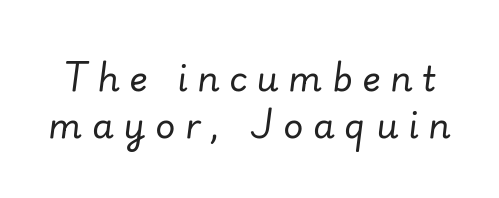
Q: Is the text bold? A: No.
Q: Is the text italic (slanted)? A: Yes, it leans right by about 7 degrees.
Q: Is the text underlined? A: No.
Q: Is the spacing between letters normal or unusually wide? A: Unusually wide.
Q: Is the spacing between lines tight, normal or loose? A: Normal.
Q: Width (condensed, normal, or wide)? A: Normal.
Q: Stroke contrast? A: Low.
Q: x-height? A: Small.
Q: Monospaced? A: No.
